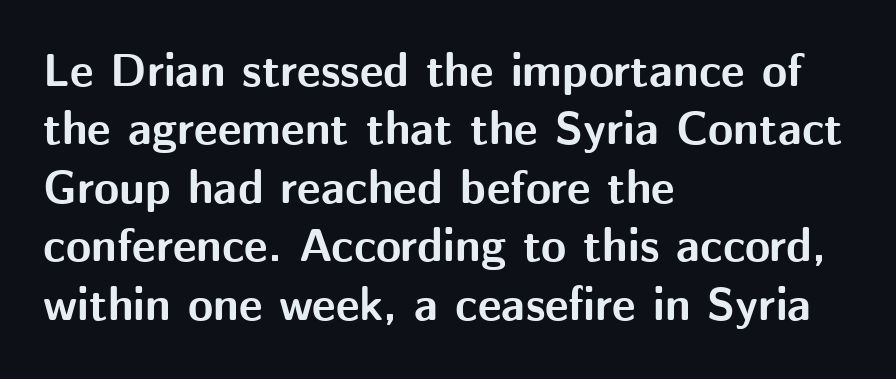
The image shows 46 px bold sans-serif type, upright; set left-aligned, normal line spacing (1.27x), normal letter spacing, not underlined; medium stroke contrast and a medium x-height.
